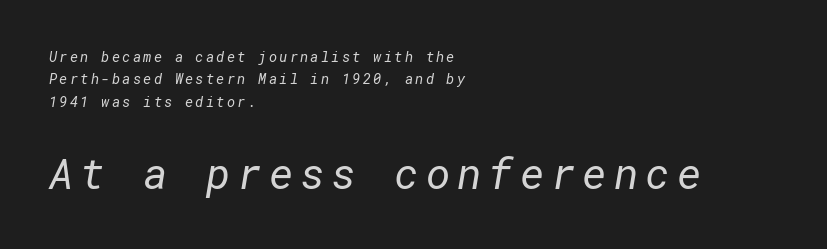
{"serif": "no", "bold": "no", "weight": "regular", "width": "normal", "stroke_contrast": "low", "x_height": "medium", "underline": "no", "align": "left", "line_spacing": "normal", "line_spacing_ratio": 1.6, "larger_block": "second", "size_ratio": 3.0, "glyph_px": 42}
